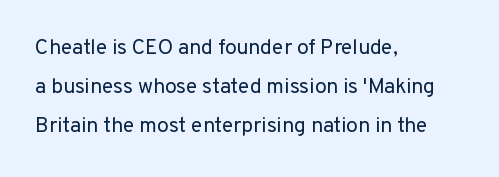
The image shows 21 px text type, upright; set left-aligned, line spacing 1.86x, normal letter spacing, not underlined.
